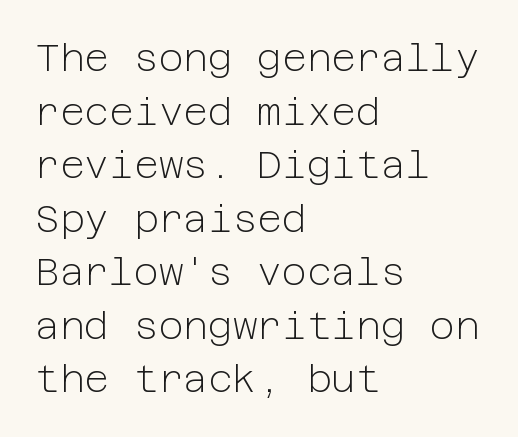
Which margin do the lines hug? The left one — the right edge is uneven. What stands out about the letter spacing? Nothing — it is the standard amount. Regular leading. Is this a heavy cut? Hardly; it is regular or lighter. Every stem runs plumb, perpendicular to the baseline.
